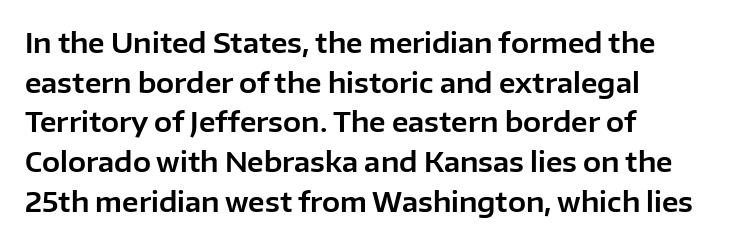
Q: Is the text italic (slanted)? A: No, it is upright.
Q: Is the text underlined? A: No.
Q: How is the paragraph aligned? A: Left-aligned.
Q: Is the spacing between letters normal or unusually wide? A: Normal.
Q: Is the spacing between lines tight, normal or loose? A: Normal.
